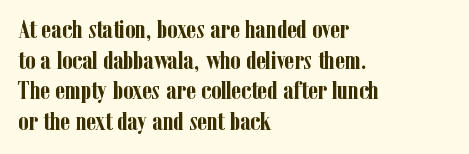
Typesetter's note: full bold, strokes at maximum text heaviness. How are the letters spaced? Ordinarily, with no added tracking. The space directly below the letters is spotless. Alignment: flush left.
